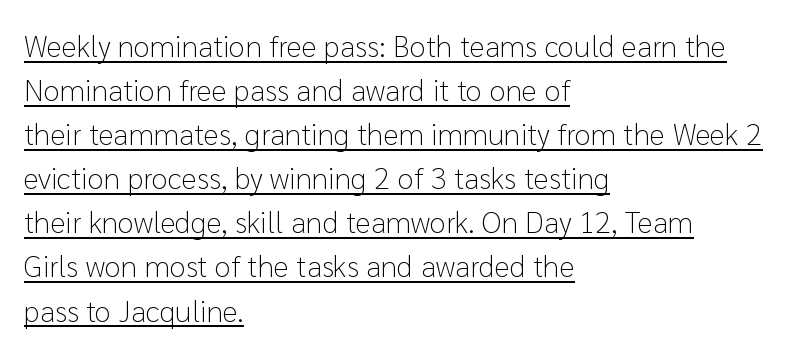
Vertically, the passage feels balanced, rows spaced as you'd expect. These lines are rendered in a variable-pitch font. Quick note: underline on. Compared with typical body copy, the letter spacing here is the same. The designer went with a sans here, leaving each stem footless. Is there any slant? The stems are plumb.
